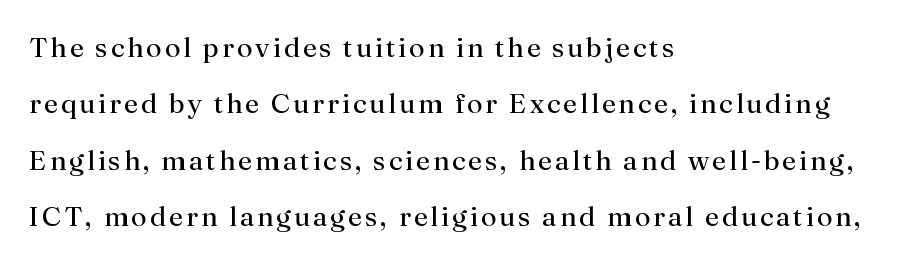
The specimen reads as upright at a glance. Heaviness? Minimal to ordinary, like unemphasized prose. The letters advance in unequal steps, a hallmark of proportional type. Each row of text sits above clean, open space. Letterform terminals end in serifs throughout the passage. The ragged edge is on the right, which tells us the setting is flush left.
